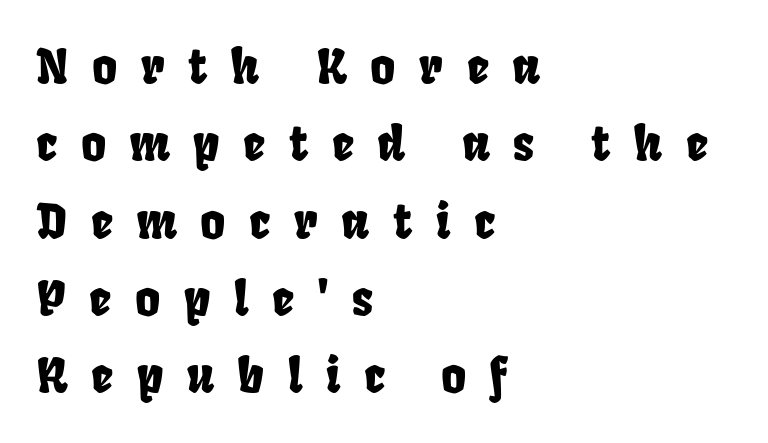
{"serif": "no", "width": "condensed", "stroke_contrast": "low", "x_height": "large", "monospaced": "no", "underline": "no", "align": "left", "line_spacing": "normal", "line_spacing_ratio": 1.61, "letter_spacing": "wide", "letter_spacing_em": 0.49, "glyph_px": 48}
